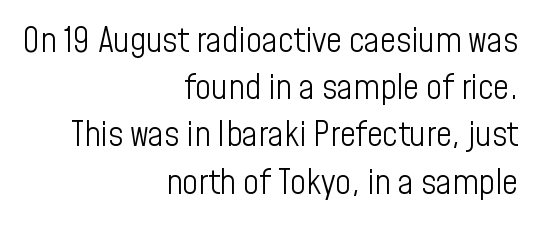
Unlike italic type, these characters show no tilt at all. Underlining? Definitely not there. Horizontal alignment here is rightward, an uncommon choice for prose. The passage shown is typed in a proportional face where columns would drift. Stroke terminals: plain, sans-serif.
